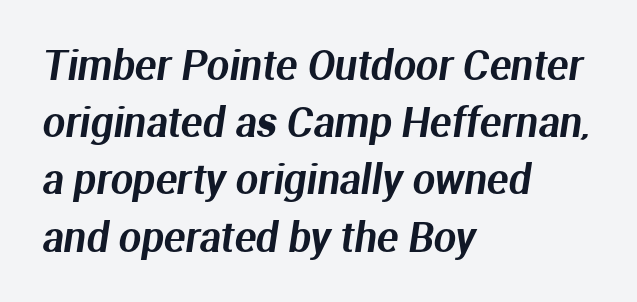
{"serif": "no", "width": "normal", "stroke_contrast": "medium", "x_height": "medium", "monospaced": "no", "underline": "no", "align": "left", "line_spacing": "normal", "line_spacing_ratio": 1.43, "letter_spacing": "normal", "letter_spacing_em": 0.0, "glyph_px": 40}
